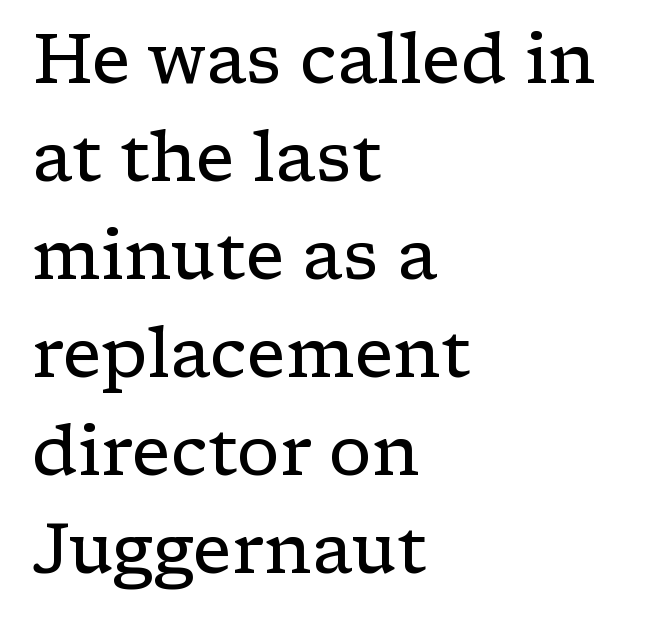
Q: Is the text bold? A: No.
Q: Is the text italic (slanted)? A: No, it is upright.
Q: Is the typeface a serif or a sans-serif typeface? A: Serif.
Q: Is the text underlined? A: No.
Q: How is the paragraph aligned? A: Left-aligned.
Q: Is the spacing between letters normal or unusually wide? A: Normal.
Q: Is the spacing between lines tight, normal or loose? A: Normal.
Q: Width (condensed, normal, or wide)? A: Wide.
Q: Stroke contrast? A: Low.
Q: x-height? A: Medium.
Q: Monospaced? A: No.
